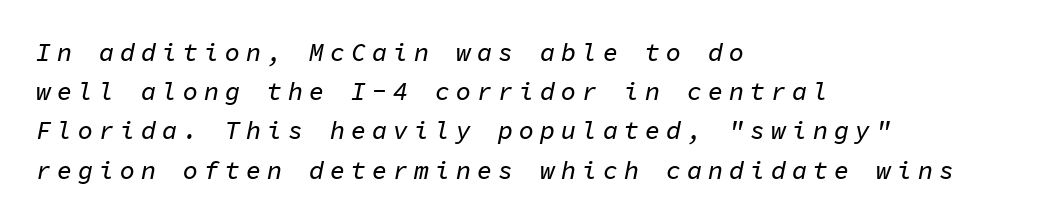
The image shows 25 px text type, italic (leaning right); set left-aligned, normal line spacing (1.57x), unusually wide letter spacing (+0.24 em), not underlined.
